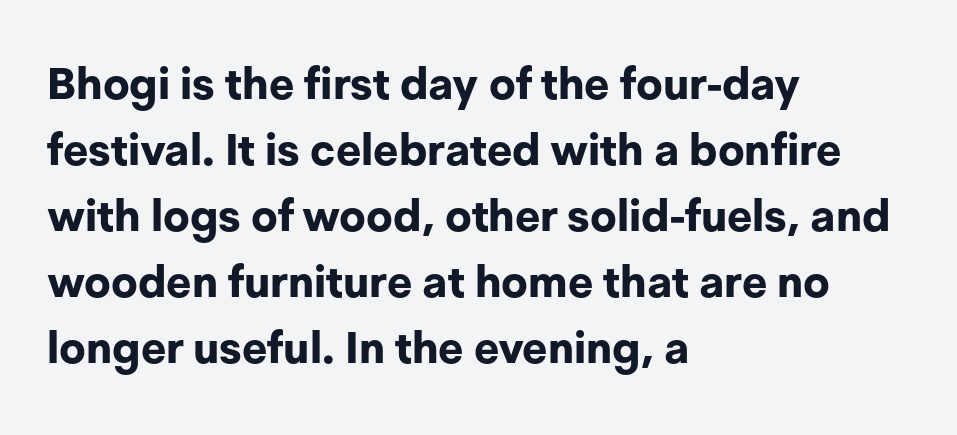
{"serif": "no", "italic": "no", "bold": "yes", "weight": "bold", "width": "normal", "stroke_contrast": "low", "x_height": "medium", "monospaced": "no", "underline": "no", "align": "left", "line_spacing": "normal", "line_spacing_ratio": 1.5, "letter_spacing": "normal", "letter_spacing_em": 0.0, "glyph_px": 44}
